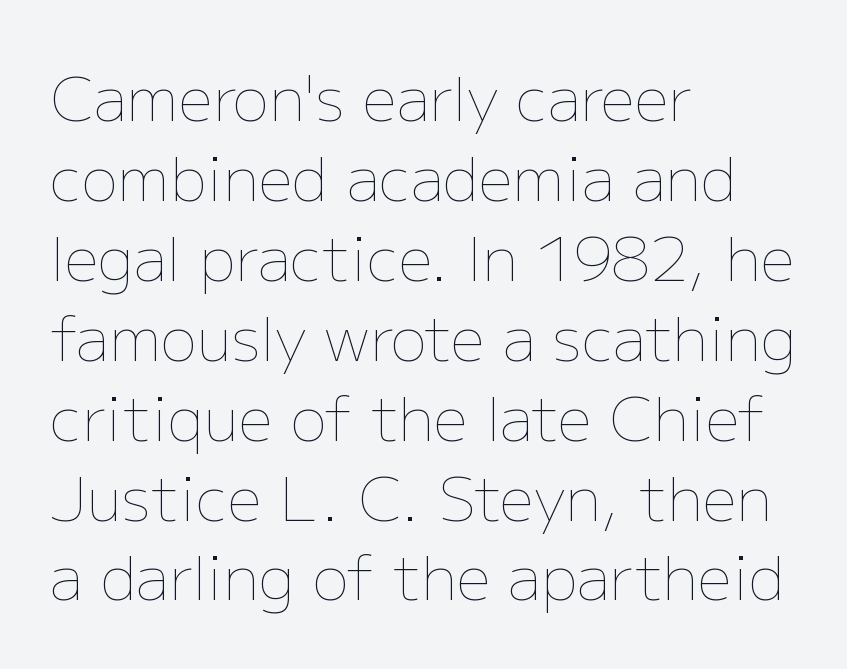
Q: Is the text bold? A: No.
Q: Is the text italic (slanted)? A: No, it is upright.
Q: Is the text underlined? A: No.
Q: How is the paragraph aligned? A: Left-aligned.
Q: Is the spacing between letters normal or unusually wide? A: Normal.
Q: Is the spacing between lines tight, normal or loose? A: Normal.
Q: Width (condensed, normal, or wide)? A: Normal.
Q: Stroke contrast? A: Low.
Q: x-height? A: Medium.
Q: Monospaced? A: No.
